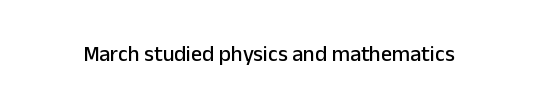
Q: Is the text italic (slanted)? A: No, it is upright.
Q: Is the text underlined? A: No.
Q: Is the spacing between letters normal or unusually wide? A: Normal.
